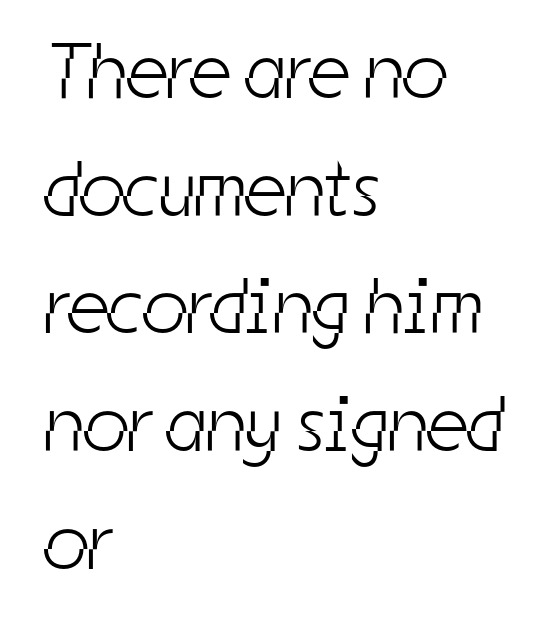
{"serif": "no", "bold": "no", "weight": "light", "width": "condensed", "stroke_contrast": "low", "x_height": "medium", "monospaced": "no", "underline": "no", "align": "left", "line_spacing": "normal", "line_spacing_ratio": 1.49, "letter_spacing": "normal", "letter_spacing_em": 0.0, "glyph_px": 79}
